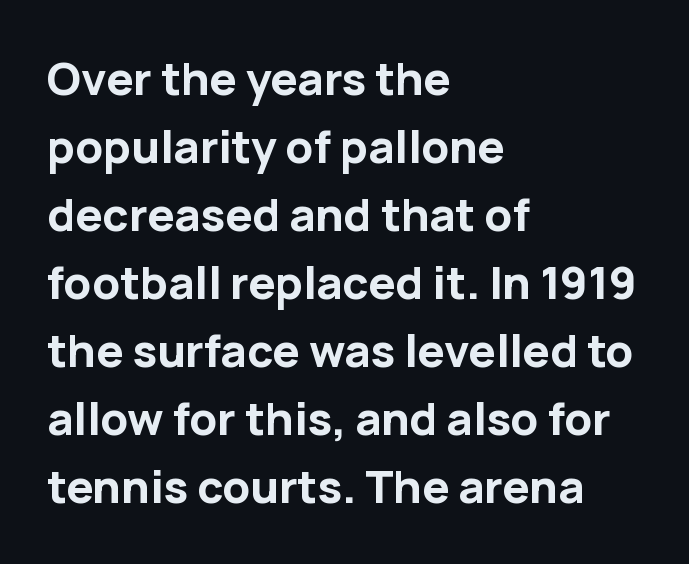
{"serif": "no", "italic": "no", "bold": "yes", "weight": "bold", "width": "normal", "stroke_contrast": "low", "x_height": "medium", "monospaced": "no", "underline": "no", "align": "left", "line_spacing": "normal", "line_spacing_ratio": 1.51, "letter_spacing": "normal", "letter_spacing_em": 0.0, "glyph_px": 45}
